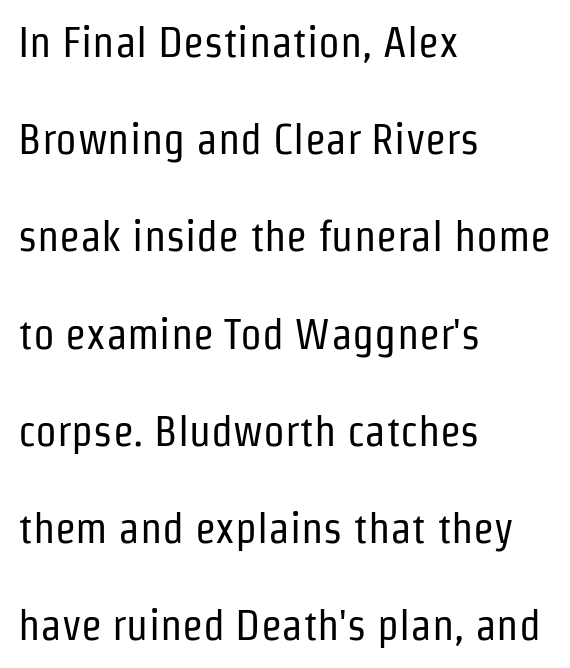
{"serif": "no", "italic": "no", "bold": "no", "weight": "regular", "width": "condensed", "stroke_contrast": "low", "x_height": "medium", "monospaced": "no", "underline": "no", "align": "left", "line_spacing": "loose", "line_spacing_ratio": 2.26, "letter_spacing": "normal", "letter_spacing_em": 0.0, "glyph_px": 43}
